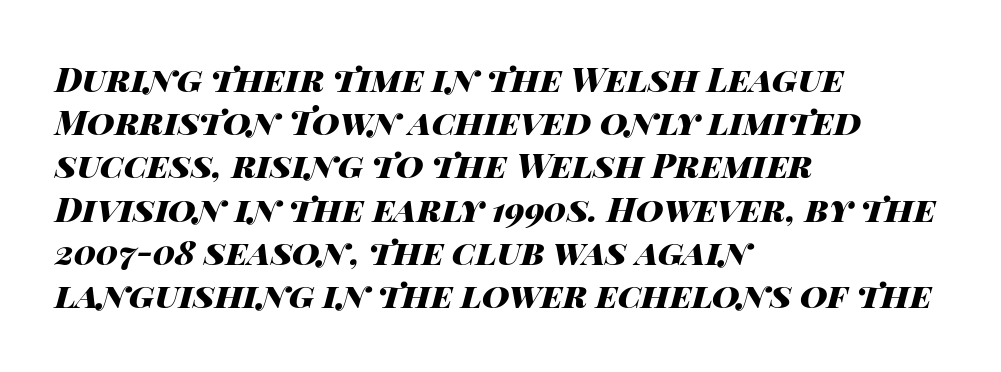
{"italic": "yes", "lean": "right", "slant_degrees": 14, "bold": "yes", "weight": "heavy", "width": "wide", "stroke_contrast": "high", "x_height": "large", "monospaced": "no", "underline": "no", "align": "left", "line_spacing": "normal", "line_spacing_ratio": 1.27, "letter_spacing": "normal", "letter_spacing_em": 0.0, "glyph_px": 34}
